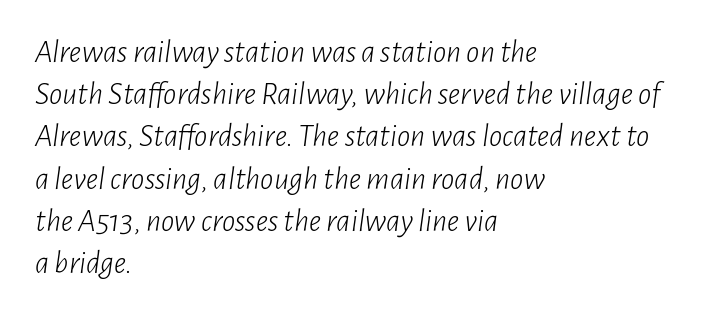
{"italic": "yes", "lean": "right", "slant_degrees": 7, "bold": "no", "weight": "light", "width": "condensed", "stroke_contrast": "low", "x_height": "medium", "monospaced": "no", "underline": "no", "align": "left", "line_spacing": "normal", "line_spacing_ratio": 1.28, "letter_spacing": "normal", "letter_spacing_em": 0.0, "glyph_px": 33}
